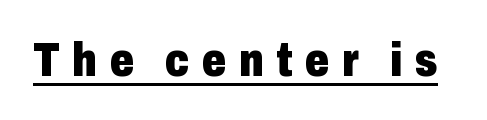
A typesetter would mark this as roman, not italic. The lettering is marked with a stroke running underneath it. Tracking here is generous; glyphs stand well apart from one another. Weight check: bold — yes, fully. A typesetter would call this proportional, since set widths differ per character.
